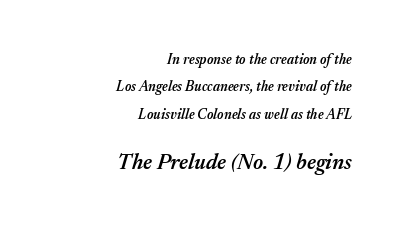
{"italic": "yes", "lean": "right", "slant_degrees": 17, "bold": "semi", "underline": "no", "align": "right", "line_spacing": "loose", "line_spacing_ratio": 1.95, "letter_spacing": "normal", "letter_spacing_em": 0.0, "larger_block": "second", "size_ratio": 1.57, "glyph_px": 22}
